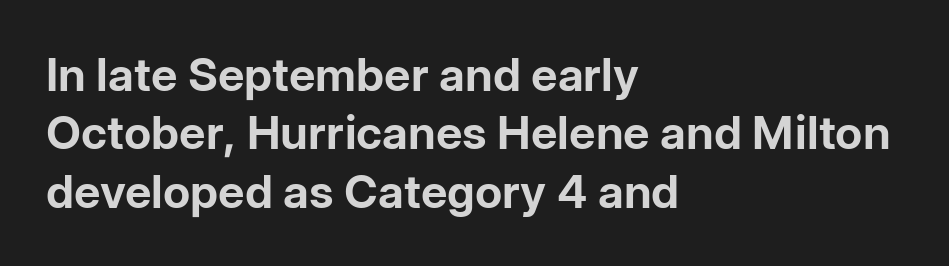
Q: Is the text bold? A: Yes.
Q: Is the text italic (slanted)? A: No, it is upright.
Q: Is the typeface a serif or a sans-serif typeface? A: Sans-serif.
Q: Is the text underlined? A: No.
Q: How is the paragraph aligned? A: Left-aligned.
Q: Is the spacing between letters normal or unusually wide? A: Normal.
Q: Is the spacing between lines tight, normal or loose? A: Normal.
Q: Width (condensed, normal, or wide)? A: Normal.
Q: Stroke contrast? A: Low.
Q: x-height? A: Medium.
Q: Monospaced? A: No.
